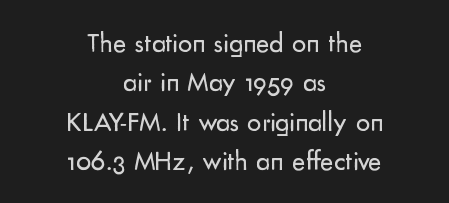
The image shows 28 px regular-weight sans-serif type, upright; set centered, normal line spacing (1.41x), normal letter spacing, not underlined; low stroke contrast and a small x-height.
